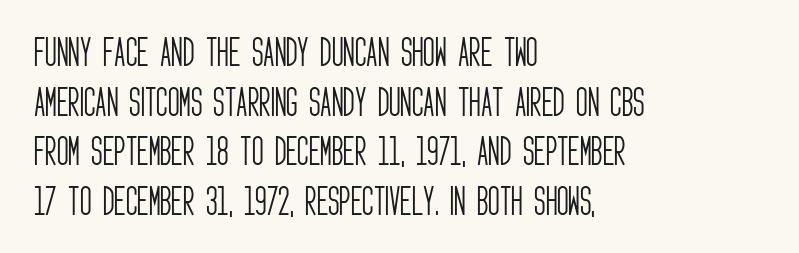
The rendering uses natural spacing where letterforms have individual widths. Whoever set this chose a conventional vertical rhythm. Letterform terminals end flat and unadorned throughout the passage. Notice how the passage keeps a crisp vertical edge on the left only. Descender tails drop into unmarked territory.
